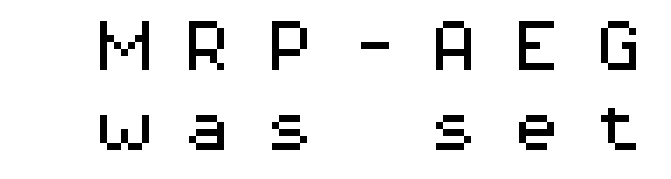
Each row of text sits above clean, open space. The passage shown is typeset with a sans-serif family. Is there any slant? The stems are plumb. The rendering uses typewriter-style spacing with identical character cells. Loose tracking; the words dissolve into strings of separated letters.
